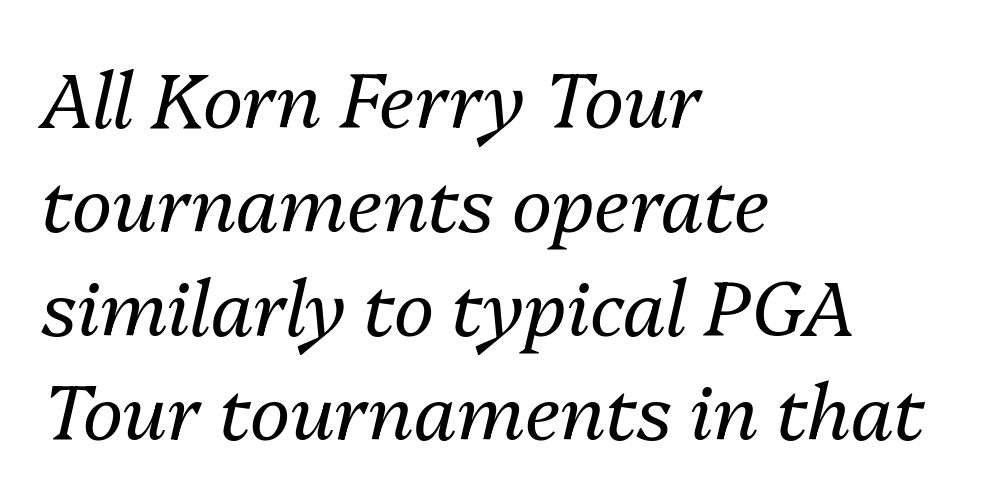
{"italic": "yes", "lean": "right", "slant_degrees": 13, "bold": "no", "weight": "regular", "width": "normal", "stroke_contrast": "medium", "x_height": "medium", "monospaced": "no", "underline": "no", "align": "left", "line_spacing": "normal", "line_spacing_ratio": 1.37, "letter_spacing": "normal", "letter_spacing_em": 0.0, "glyph_px": 76}
